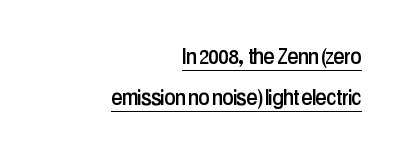
Q: Is the text italic (slanted)? A: No, it is upright.
Q: Is the text underlined? A: Yes.
Q: How is the paragraph aligned? A: Right-aligned.
Q: Is the spacing between letters normal or unusually wide? A: Normal.
Q: Is the spacing between lines tight, normal or loose? A: Normal.
